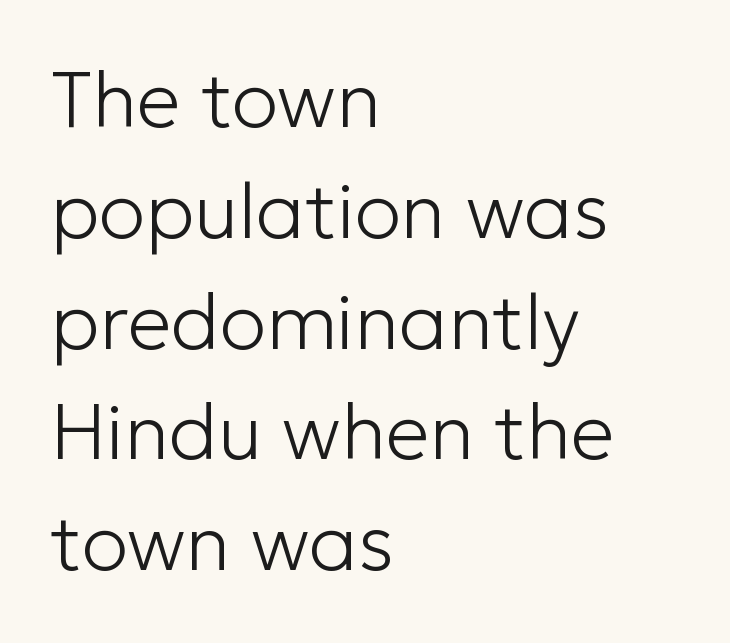
The image shows 78 px light sans-serif type, upright; set left-aligned, normal line spacing (1.42x), normal letter spacing, not underlined; low stroke contrast and a medium x-height.
